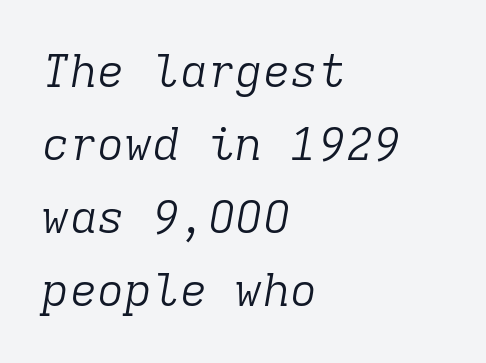
Honestly, the row spacing looks completely unremarkable. Does the copy run flush right? No — it runs flush left. Honestly, the letter spacing is just normal — you wouldn't notice it. To sum up the face: it has serifs. No extra ink here — the face is not bold. Italic: yes, the glyphs are oblique.
